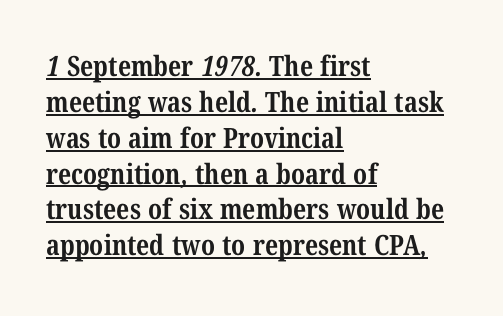
{"serif": "yes", "bold": "yes", "weight": "bold", "width": "condensed", "stroke_contrast": "medium", "x_height": "medium", "monospaced": "no", "underline": "yes", "align": "left", "line_spacing": "normal", "line_spacing_ratio": 1.28, "letter_spacing": "normal", "letter_spacing_em": 0.0, "glyph_px": 28}
